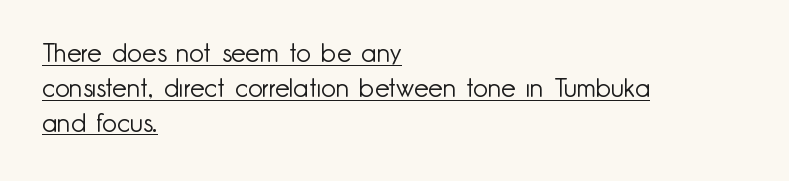
Q: Is the text bold? A: No.
Q: Is the text italic (slanted)? A: No, it is upright.
Q: Is the text underlined? A: Yes.
Q: How is the paragraph aligned? A: Left-aligned.
Q: Is the spacing between letters normal or unusually wide? A: Normal.
Q: Is the spacing between lines tight, normal or loose? A: Normal.
